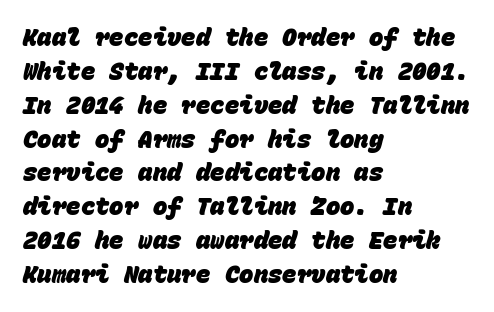
Students, this is bold: see how much ink each stroke carries. The vertical gap from one line to the next is medium. Alignment: flush left. The words here are not underlined. A typesetter would call this zero additional tracking.
